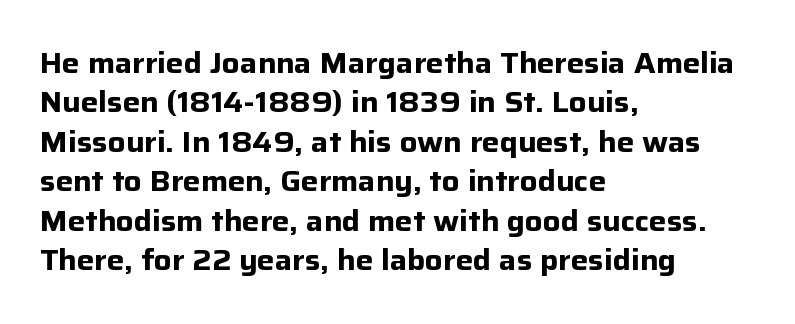
{"serif": "no", "italic": "no", "bold": "yes", "weight": "bold", "width": "normal", "stroke_contrast": "low", "x_height": "medium", "monospaced": "no", "underline": "no", "align": "left", "line_spacing": "normal", "line_spacing_ratio": 1.36, "letter_spacing": "normal", "letter_spacing_em": 0.0, "glyph_px": 29}
